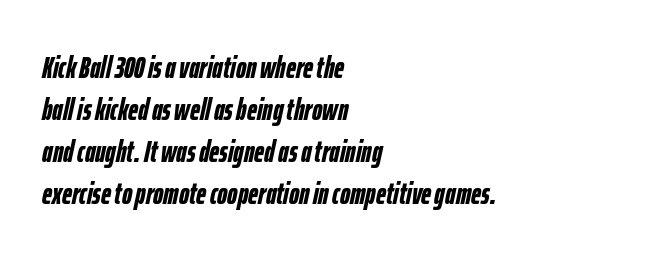
Q: Is the text bold? A: Yes.
Q: Is the text italic (slanted)? A: Yes, it leans right by about 12 degrees.
Q: Is the text underlined? A: No.
Q: How is the paragraph aligned? A: Left-aligned.
Q: Is the spacing between letters normal or unusually wide? A: Normal.
Q: Is the spacing between lines tight, normal or loose? A: Normal.
Q: Width (condensed, normal, or wide)? A: Condensed.
Q: Stroke contrast? A: Low.
Q: x-height? A: Medium.
Q: Monospaced? A: No.
